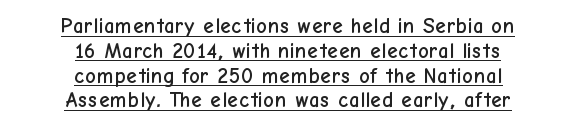
{"italic": "no", "underline": "yes", "align": "center", "line_spacing_ratio": 1.18, "letter_spacing": "normal", "letter_spacing_em": 0.0, "glyph_px": 21}
